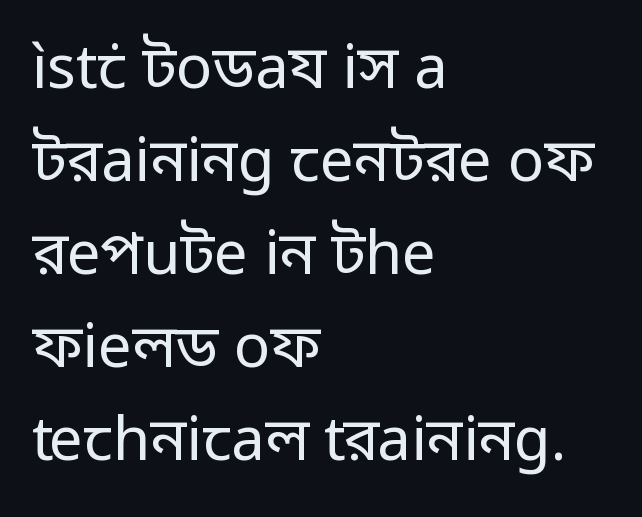
The image shows 60 px regular-weight sans-serif type, upright; set left-aligned, normal line spacing (1.55x), normal letter spacing, not underlined; low stroke contrast and a medium x-height.
